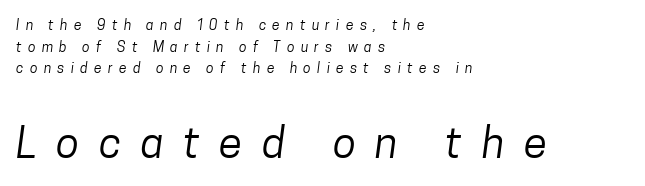
Q: Is the text bold? A: No.
Q: Is the typeface a serif or a sans-serif typeface? A: Sans-serif.
Q: Is the text underlined? A: No.
Q: How is the paragraph aligned? A: Left-aligned.
Q: Is the spacing between letters normal or unusually wide? A: Unusually wide.
Q: Is the spacing between lines tight, normal or loose? A: Normal.
Q: Which block of text is set in a larger size, the first (top) or the second (bottom)? A: The second (bottom) one.
Q: Width (condensed, normal, or wide)? A: Condensed.
Q: Stroke contrast? A: Low.
Q: x-height? A: Medium.
Q: Monospaced? A: No.
